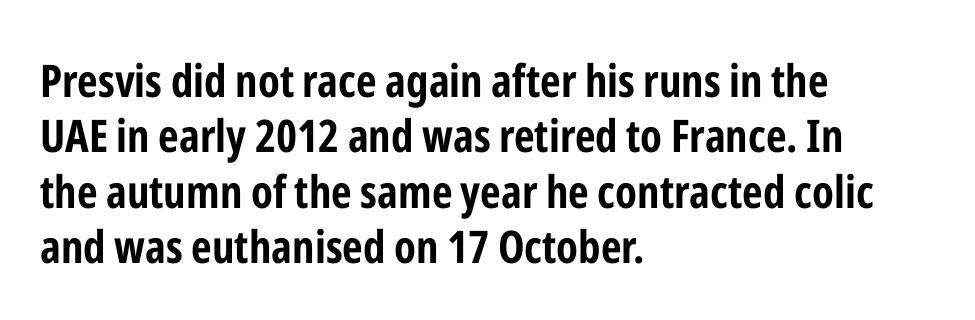
Q: Is the text bold? A: Yes.
Q: Is the text italic (slanted)? A: No, it is upright.
Q: Is the typeface a serif or a sans-serif typeface? A: Sans-serif.
Q: Is the text underlined? A: No.
Q: How is the paragraph aligned? A: Left-aligned.
Q: Is the spacing between letters normal or unusually wide? A: Normal.
Q: Width (condensed, normal, or wide)? A: Condensed.
Q: Stroke contrast? A: Low.
Q: x-height? A: Medium.
Q: Monospaced? A: No.
